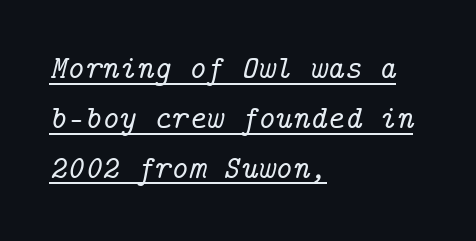
Tall strokes in this sample are angled rather than plumb. Observe the serifs anchoring each vertical stroke in this sample. Vertical spacing — default. The text block is weighted toward the left margin, trailing off unevenly rightward. Compared with undecorated copy, this sample adds a rule below the words. This sample uses plain, unmodified letter spacing.
